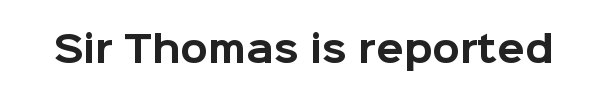
{"serif": "no", "italic": "no", "bold": "yes", "weight": "bold", "width": "normal", "stroke_contrast": "low", "x_height": "medium", "monospaced": "no", "underline": "no", "letter_spacing": "normal", "letter_spacing_em": 0.0, "glyph_px": 36}
